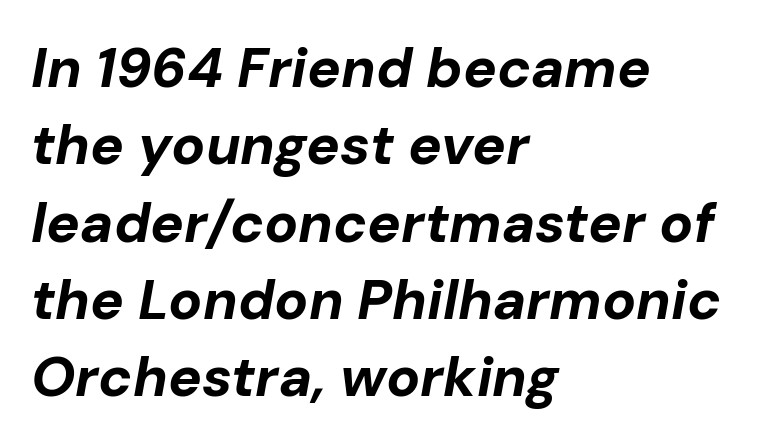
Is the type slanted? Yes — the strokes lean at a clear angle. This rendering uses left alignment, leaving the right contour irregular. How would I describe the line gaps? Plain and ordinary. Only glyphs here, with clear space below each row.
